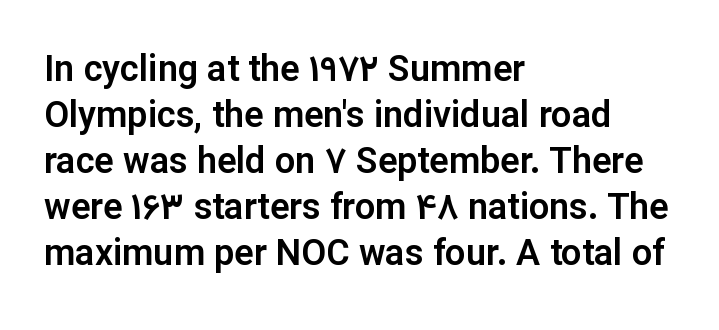
{"serif": "no", "italic": "no", "width": "normal", "stroke_contrast": "low", "x_height": "medium", "monospaced": "no", "underline": "no", "align": "left", "line_spacing": "normal", "line_spacing_ratio": 1.28, "letter_spacing": "normal", "letter_spacing_em": 0.0, "glyph_px": 36}
